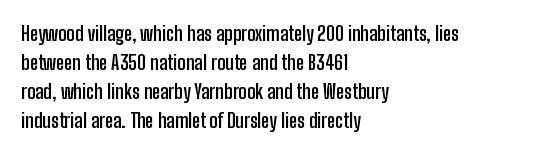
The image shows 20 px bold type, upright; set left-aligned, normal line spacing (1.45x), normal letter spacing, not underlined.
